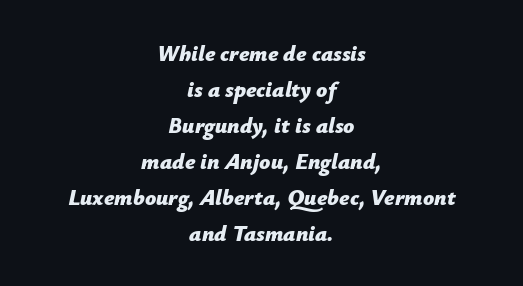
Q: Is the text bold? A: Yes.
Q: Is the text italic (slanted)? A: Yes, it leans right by about 12 degrees.
Q: Is the text underlined? A: No.
Q: How is the paragraph aligned? A: Centered.
Q: Is the spacing between letters normal or unusually wide? A: Normal.
Q: Is the spacing between lines tight, normal or loose? A: Normal.
